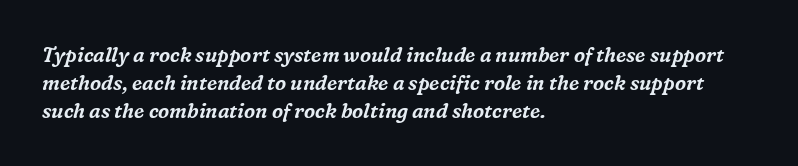
Q: Is the text italic (slanted)? A: Yes, it leans right by about 16 degrees.
Q: Is the text underlined? A: No.
Q: How is the paragraph aligned? A: Left-aligned.
Q: Is the spacing between letters normal or unusually wide? A: Normal.
Q: Is the spacing between lines tight, normal or loose? A: Normal.
